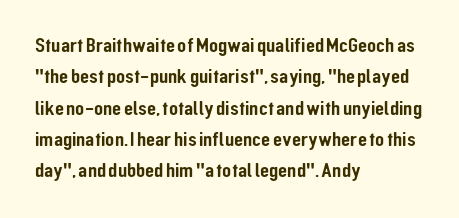
Q: Is the text italic (slanted)? A: No, it is upright.
Q: Is the text underlined? A: No.
Q: How is the paragraph aligned? A: Left-aligned.
Q: Is the spacing between letters normal or unusually wide? A: Normal.
Q: Is the spacing between lines tight, normal or loose? A: Normal.
